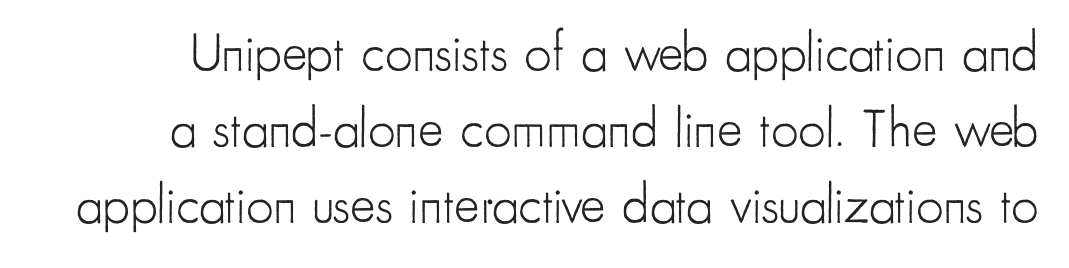
{"serif": "no", "italic": "no", "bold": "no", "weight": "light", "width": "condensed", "stroke_contrast": "low", "x_height": "small", "monospaced": "no", "underline": "no", "line_spacing": "normal", "line_spacing_ratio": 1.41, "letter_spacing": "normal", "letter_spacing_em": 0.0, "glyph_px": 54}
